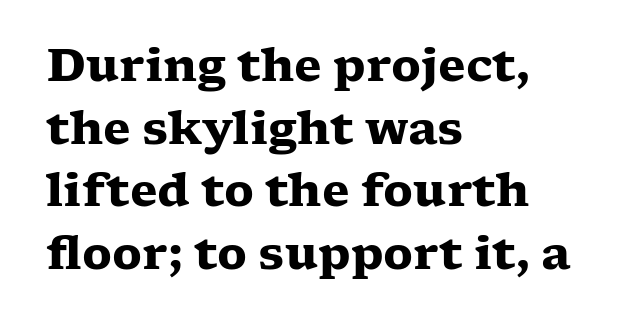
{"serif": "yes", "italic": "no", "bold": "yes", "weight": "heavy", "width": "wide", "stroke_contrast": "low", "x_height": "medium", "monospaced": "no", "underline": "no", "align": "left", "line_spacing": "normal", "line_spacing_ratio": 1.39, "letter_spacing": "normal", "letter_spacing_em": 0.0, "glyph_px": 45}
